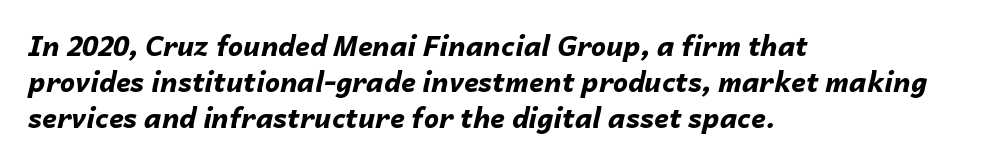
The image shows 27 px bold type, italic (leaning right); set left-aligned, normal line spacing (1.34x), normal letter spacing, not underlined.
